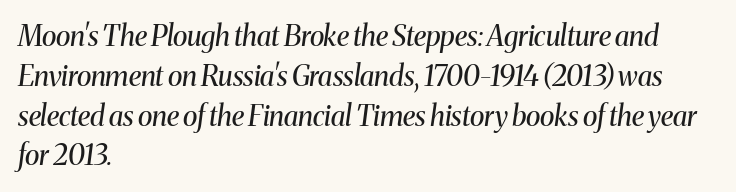
Nobody drew a line under any word here. Font category for this specimen: serif. Leftover space on each line is placed entirely after the last word. This sample uses plain, unmodified letter spacing. The rows are spaced the way most documents space them. The face used here is proportionally spaced, like ordinary book or web type.
